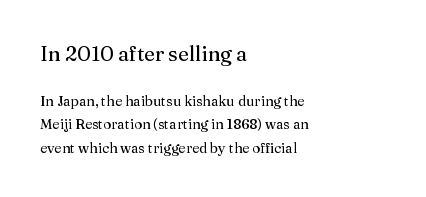
Weight class: somewhere from thin through regular. A typesetter would mark this as roman, not italic. The composition opens big and finishes small. Short and long lines alike share a common starting point at left. No extra tracking has been applied to these lines. Has an underline been added? It has not.
